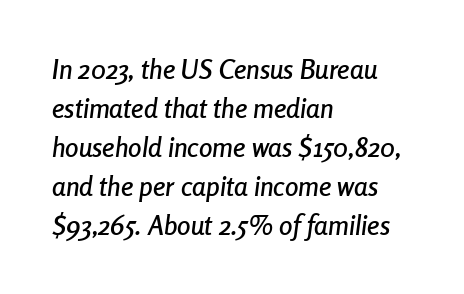
Q: Is the text italic (slanted)? A: Yes, it leans right by about 8 degrees.
Q: Is the text underlined? A: No.
Q: How is the paragraph aligned? A: Left-aligned.
Q: Is the spacing between letters normal or unusually wide? A: Normal.
Q: Is the spacing between lines tight, normal or loose? A: Normal.
